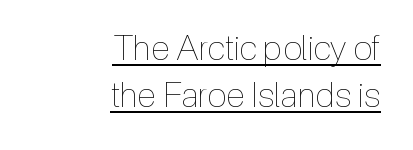
Which margin do the lines hug? The right one — the left edge is uneven. Quick note: interline space is typical. The type is set solid horizontally, with unmodified tracking. A roman cut, with each character standing at attention. Unbolded letterforms with no extra heft. Descenders here cross a horizontal rule under the line.
